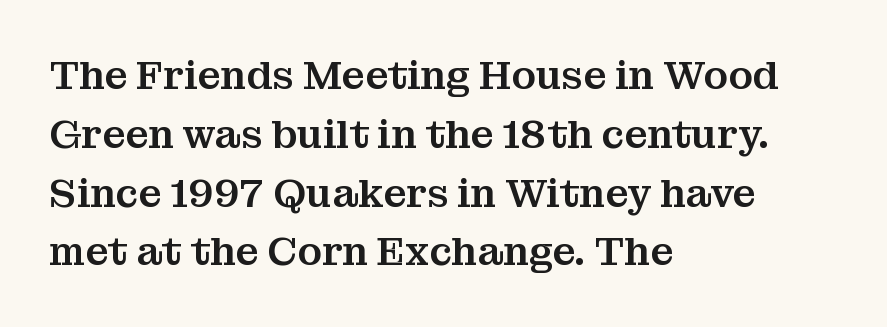
{"serif": "yes", "italic": "no", "width": "normal", "stroke_contrast": "medium", "x_height": "medium", "monospaced": "no", "underline": "no", "align": "left", "line_spacing": "normal", "line_spacing_ratio": 1.47, "letter_spacing": "normal", "letter_spacing_em": 0.0, "glyph_px": 40}
